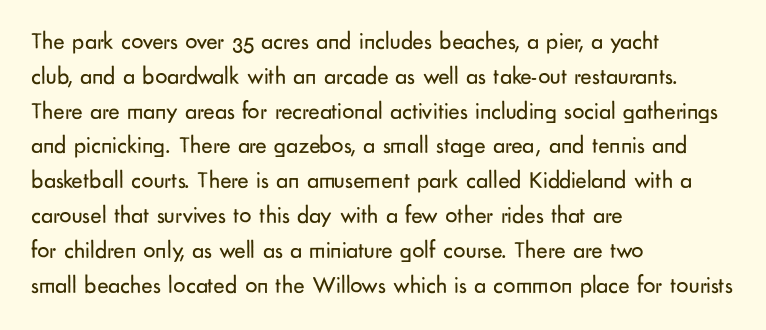
Q: Is the text bold? A: No.
Q: Is the text italic (slanted)? A: No, it is upright.
Q: Is the text underlined? A: No.
Q: How is the paragraph aligned? A: Left-aligned.
Q: Is the spacing between letters normal or unusually wide? A: Normal.
Q: Is the spacing between lines tight, normal or loose? A: Normal.
